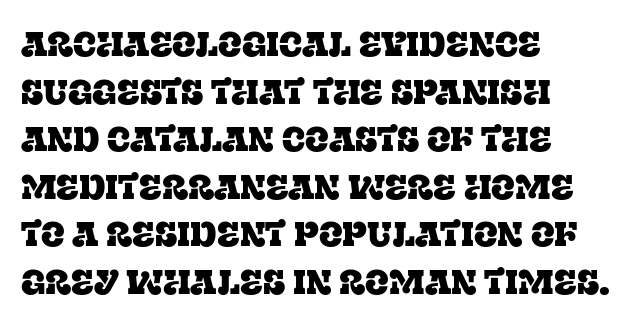
Q: Is the text italic (slanted)? A: No, it is upright.
Q: Is the typeface a serif or a sans-serif typeface? A: Serif.
Q: Is the text underlined? A: No.
Q: How is the paragraph aligned? A: Left-aligned.
Q: Is the spacing between letters normal or unusually wide? A: Normal.
Q: Is the spacing between lines tight, normal or loose? A: Normal.
Q: Width (condensed, normal, or wide)? A: Normal.
Q: Stroke contrast? A: Low.
Q: x-height? A: Large.
Q: Monospaced? A: No.
